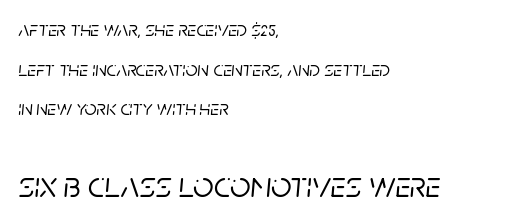
{"italic": "yes", "lean": "right", "slant_degrees": 5, "width": "normal", "stroke_contrast": "low", "x_height": "large", "monospaced": "no", "underline": "no", "align": "left", "line_spacing_ratio": 1.89, "letter_spacing": "normal", "letter_spacing_em": 0.0, "larger_block": "second", "size_ratio": 1.71, "glyph_px": 36}
